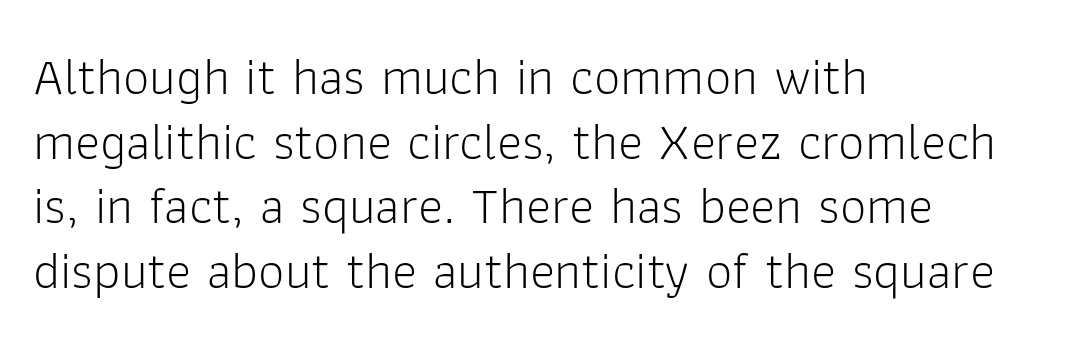
{"serif": "no", "italic": "no", "bold": "no", "weight": "light", "width": "normal", "stroke_contrast": "low", "x_height": "medium", "monospaced": "no", "underline": "no", "align": "left", "line_spacing_ratio": 1.22, "letter_spacing": "normal", "letter_spacing_em": 0.0, "glyph_px": 53}
